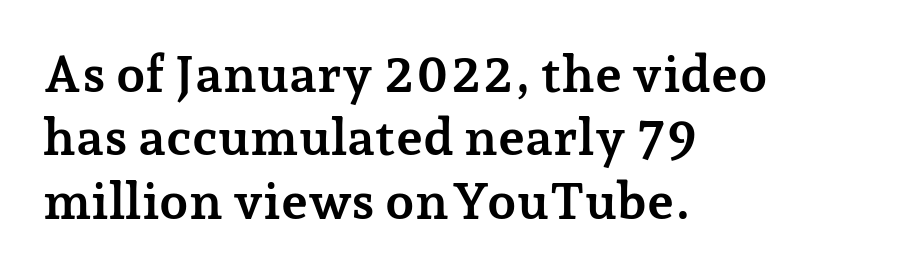
Q: Is the text bold? A: Yes.
Q: Is the text italic (slanted)? A: No, it is upright.
Q: Is the typeface a serif or a sans-serif typeface? A: Serif.
Q: Is the text underlined? A: No.
Q: How is the paragraph aligned? A: Left-aligned.
Q: Is the spacing between letters normal or unusually wide? A: Normal.
Q: Width (condensed, normal, or wide)? A: Normal.
Q: Stroke contrast? A: Low.
Q: x-height? A: Medium.
Q: Monospaced? A: No.
